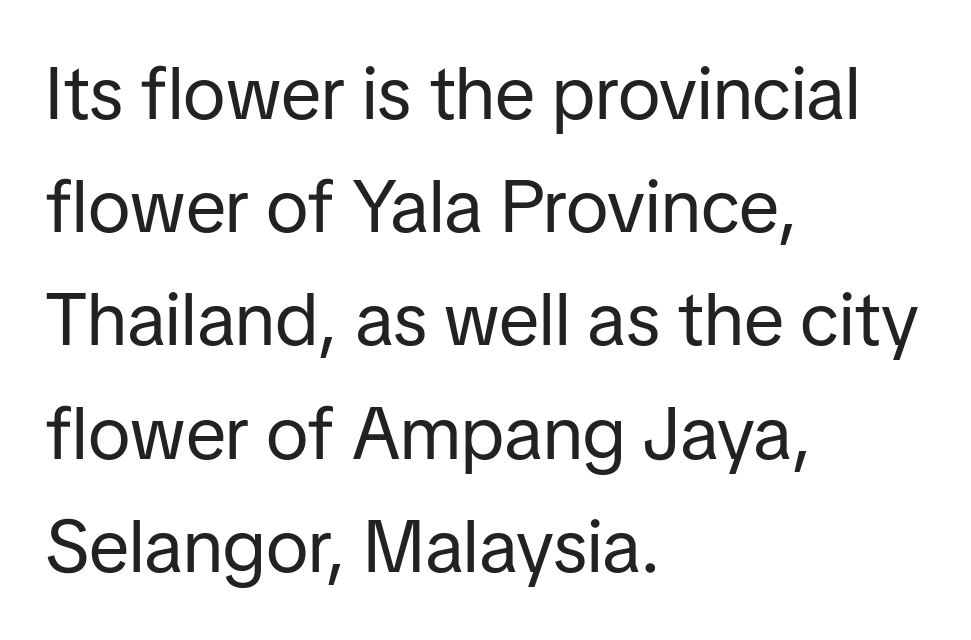
The image shows 74 px regular-weight sans-serif type, upright; set left-aligned, normal line spacing (1.53x), normal letter spacing, not underlined; low stroke contrast and a medium x-height.
